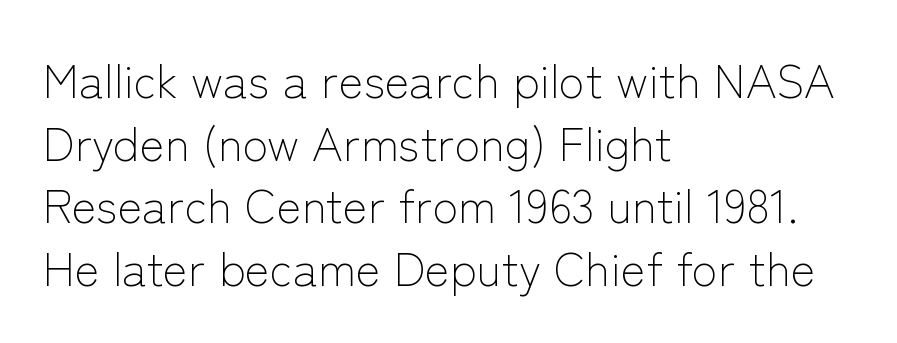
The image shows 47 px light sans-serif type, upright; set left-aligned, normal line spacing (1.33x), normal letter spacing, not underlined; low stroke contrast and a medium x-height.
